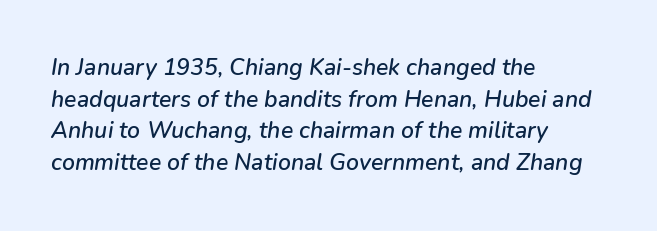
{"italic": "yes", "lean": "right", "slant_degrees": 9, "underline": "no", "align": "left", "line_spacing": "normal", "line_spacing_ratio": 1.38, "letter_spacing": "normal", "letter_spacing_em": 0.0, "glyph_px": 23}
